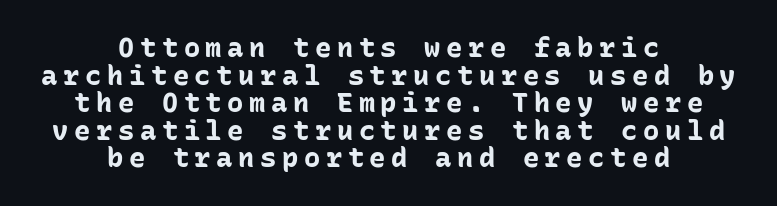
Characters follow at a spacing far wider than the type designer built in. What's the leading like? Squeezed, with rows nearly overlapping. Nope, not italic — everything's standing straight. Line starts and ends both wander, symmetrically.
